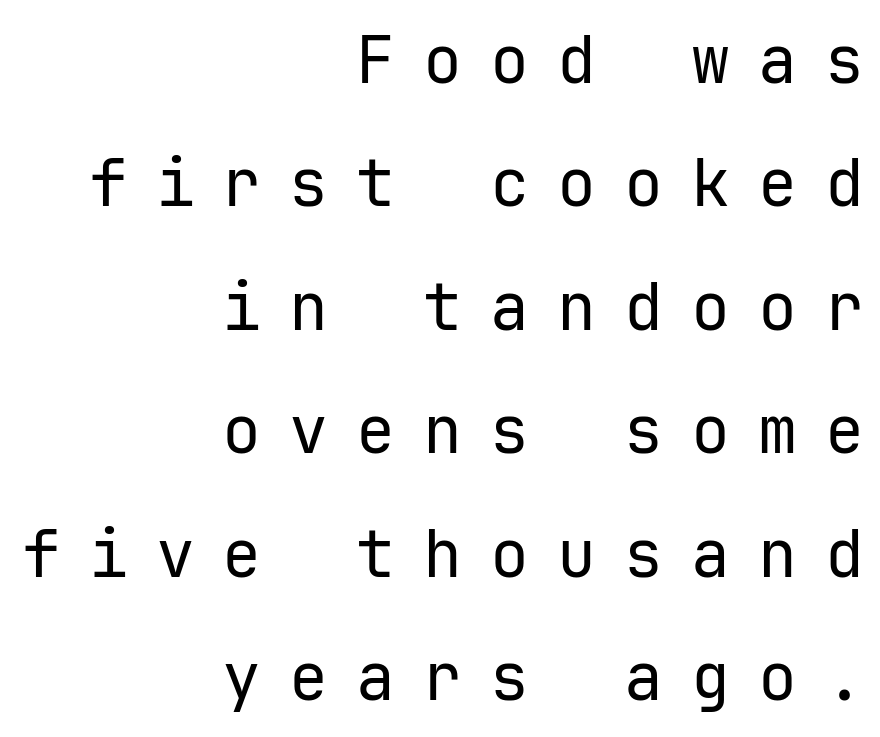
The image shows 65 px regular-weight sans-serif type, upright, monospaced; set right-aligned, loose line spacing (1.9x), unusually wide letter spacing (+0.43 em), not underlined; low stroke contrast and a medium x-height.
